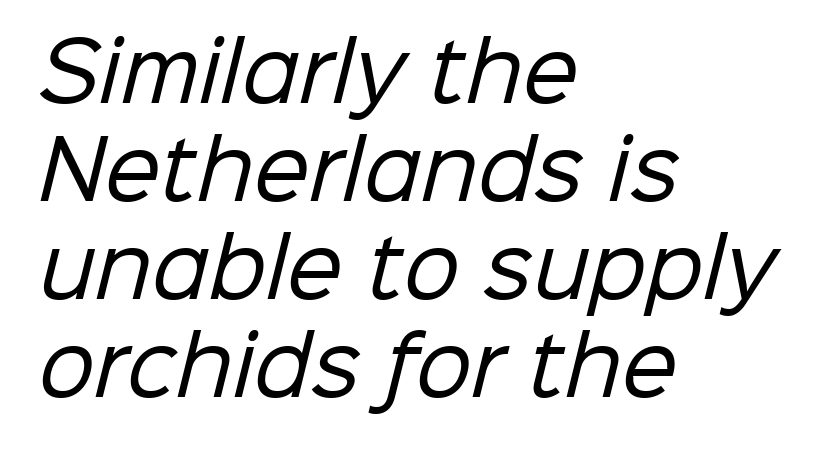
The area under the type is left untouched. Here the designer chose a conventional face with non-uniform glyph widths. The font is comparable to plain body text, perhaps lighter. The tracking reads as untouched default to a designer's eye. Reading down the block, your eye returns to a fixed left position each line.
